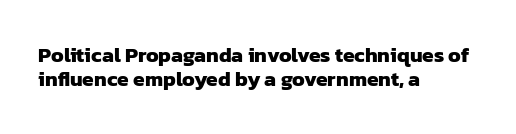
The image shows 21 px bold type; set left-aligned, tight line spacing (1.15x), normal letter spacing, not underlined.
